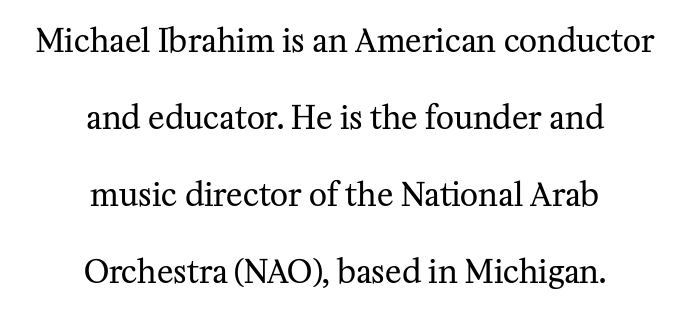
{"serif": "yes", "italic": "no", "bold": "no", "weight": "regular", "width": "normal", "stroke_contrast": "medium", "x_height": "medium", "monospaced": "no", "underline": "no", "align": "center", "line_spacing": "loose", "line_spacing_ratio": 2.48, "letter_spacing": "normal", "letter_spacing_em": 0.0, "glyph_px": 31}
